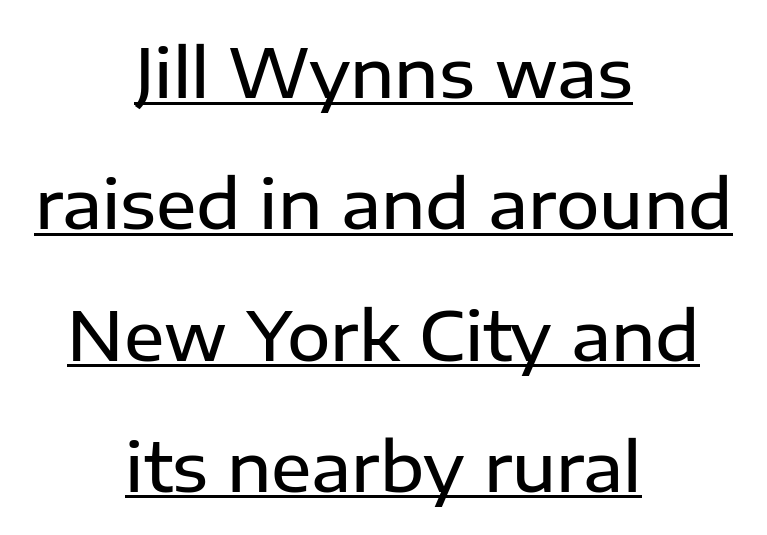
The tracking reads as untouched default to a designer's eye. Visually the block forms a symmetrical silhouette, jagged on both flanks. Does the weight exceed regular? Yes, but only to semibold. A typesetter would call this proportional, since set widths differ per character. This is roman type, the default non-slanted kind. Serifs: no, the terminals of the letterforms are clean.
